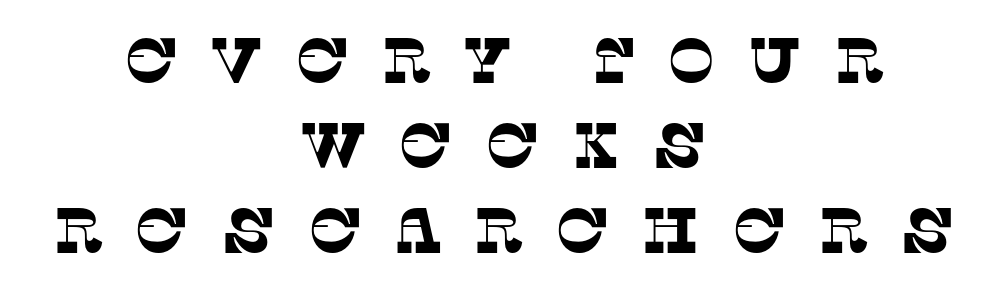
The image shows 64 px serif type; set centered, normal line spacing (1.33x), unusually wide letter spacing (+0.49 em), not underlined; low stroke contrast and a large x-height.
